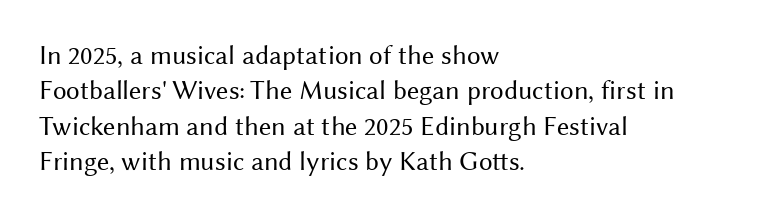
Q: Is the text bold? A: No.
Q: Is the text italic (slanted)? A: No, it is upright.
Q: Is the text underlined? A: No.
Q: How is the paragraph aligned? A: Left-aligned.
Q: Is the spacing between letters normal or unusually wide? A: Normal.
Q: Is the spacing between lines tight, normal or loose? A: Normal.
